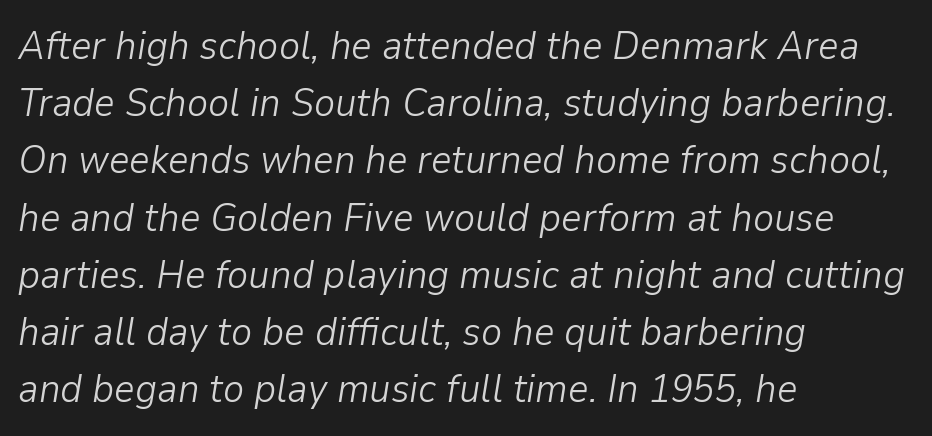
Q: Is the text bold? A: No.
Q: Is the text italic (slanted)? A: Yes, it leans right by about 9 degrees.
Q: Is the text underlined? A: No.
Q: How is the paragraph aligned? A: Left-aligned.
Q: Is the spacing between letters normal or unusually wide? A: Normal.
Q: Is the spacing between lines tight, normal or loose? A: Normal.
Q: Width (condensed, normal, or wide)? A: Normal.
Q: Stroke contrast? A: Low.
Q: x-height? A: Medium.
Q: Monospaced? A: No.
